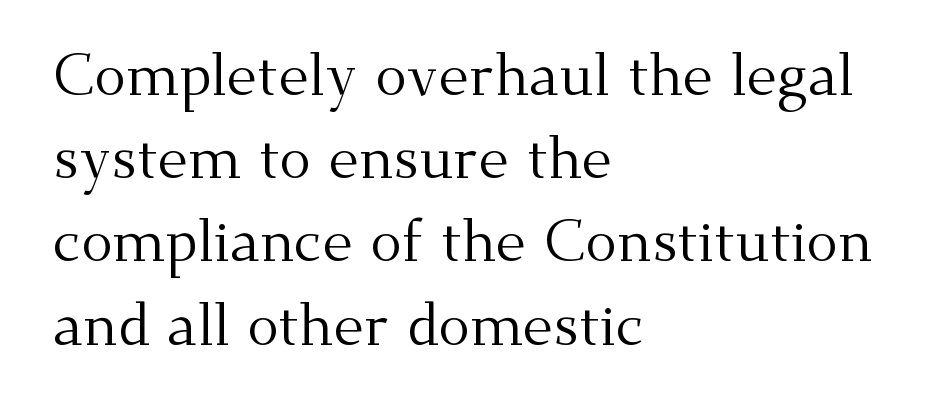
{"serif": "yes", "italic": "no", "bold": "no", "weight": "regular", "width": "normal", "stroke_contrast": "medium", "x_height": "small", "monospaced": "no", "underline": "no", "align": "left", "line_spacing": "normal", "line_spacing_ratio": 1.41, "letter_spacing": "normal", "letter_spacing_em": 0.0, "glyph_px": 59}
